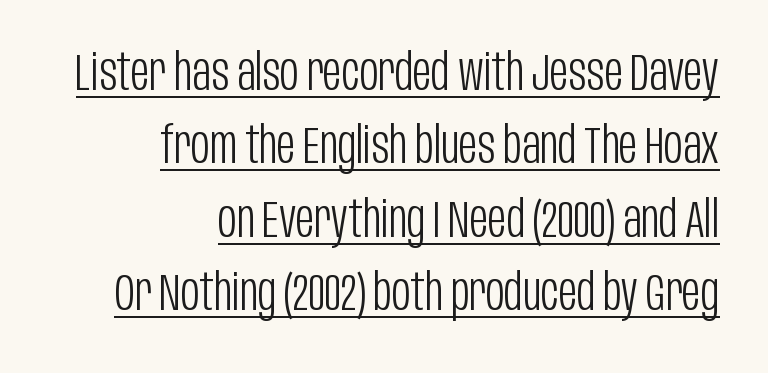
The image shows 51 px light, condensed sans-serif type, upright; set right-aligned, normal line spacing (1.44x), normal letter spacing, underlined; low stroke contrast and a large x-height.
